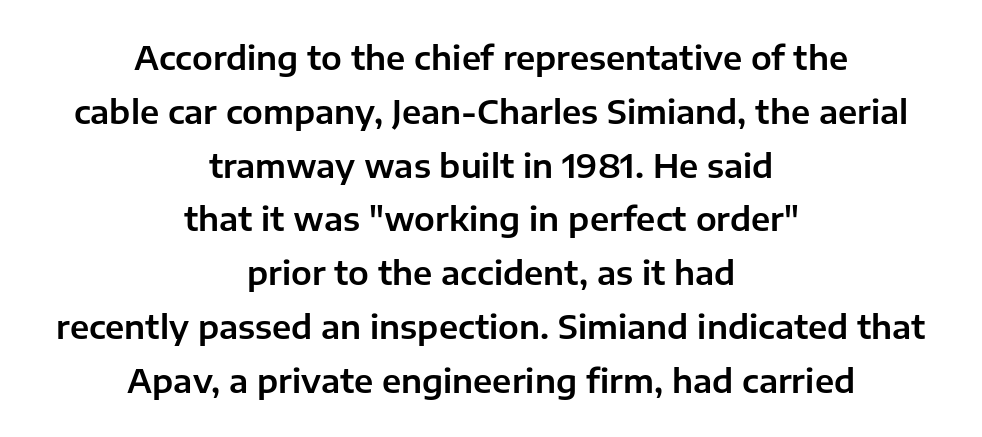
{"serif": "no", "italic": "no", "width": "normal", "stroke_contrast": "low", "x_height": "medium", "monospaced": "no", "underline": "no", "align": "center", "line_spacing": "normal", "line_spacing_ratio": 1.63, "letter_spacing": "normal", "letter_spacing_em": 0.0, "glyph_px": 33}
